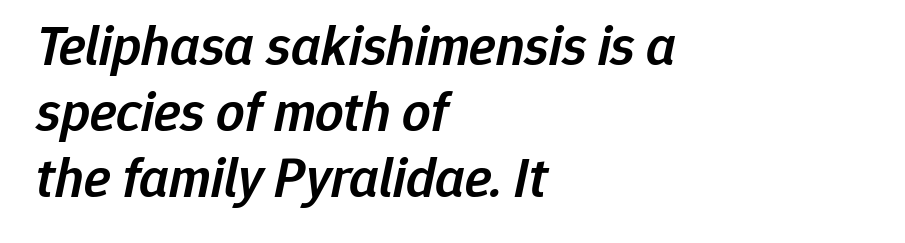
The image shows 56 px semibold type, italic (leaning right); set left-aligned, line spacing 1.18x, normal letter spacing, not underlined; low stroke contrast and a medium x-height.
